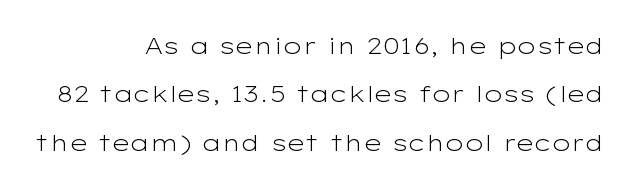
Characters follow at the spacing the type designer built in. The text block is weighted toward the right margin, trailing off unevenly leftward. Has an underline been added? It has not. Stems here are at most as thick as an everyday book face. Unlike italic type, these characters show no tilt at all. Whoever set this chose breathing room over compactness in the vertical rhythm.
